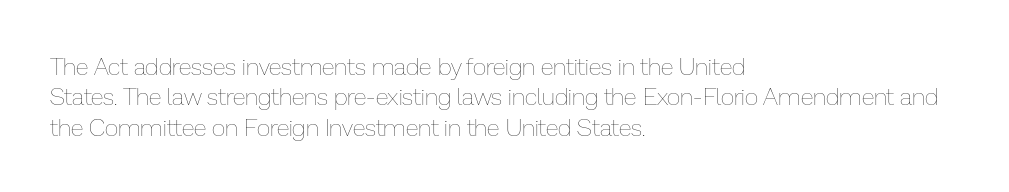
Q: Is the text bold? A: No.
Q: Is the text italic (slanted)? A: No, it is upright.
Q: Is the text underlined? A: No.
Q: How is the paragraph aligned? A: Left-aligned.
Q: Is the spacing between letters normal or unusually wide? A: Normal.
Q: Is the spacing between lines tight, normal or loose? A: Normal.
